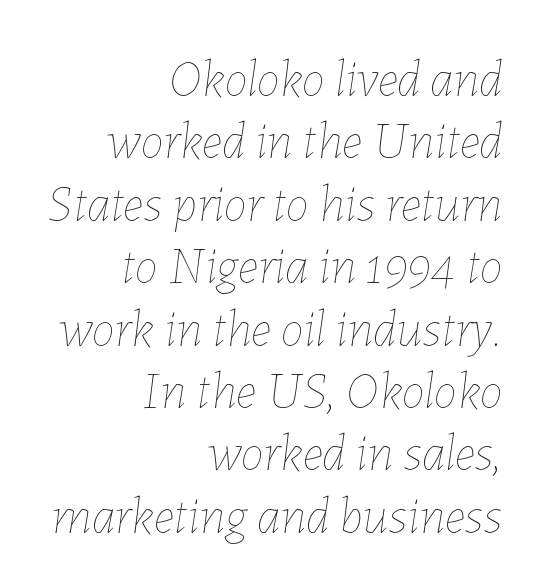
The image shows 52 px thin type, italic (leaning right); set right-aligned, line spacing 1.2x, normal letter spacing, not underlined; low stroke contrast and a medium x-height.
